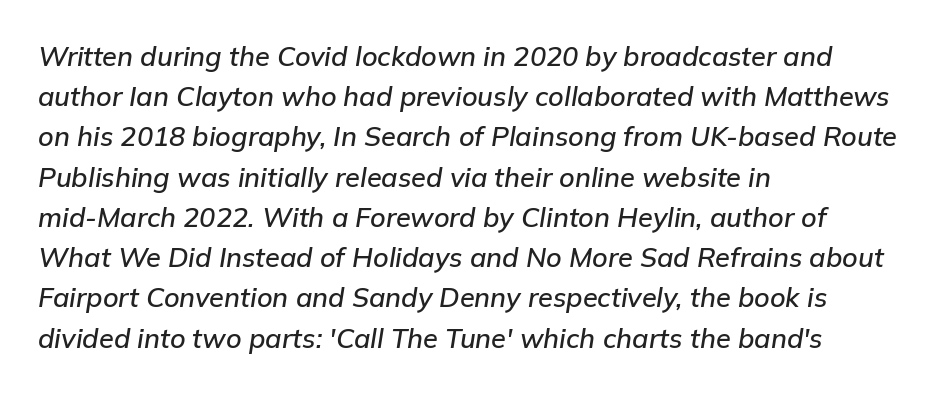
The image shows 27 px text type, italic (leaning right); set left-aligned, normal line spacing (1.49x), normal letter spacing, not underlined.
